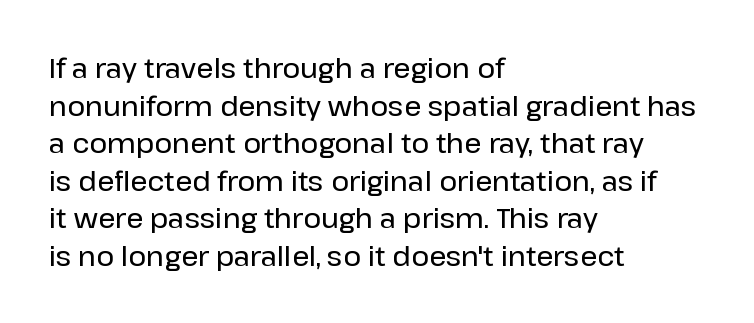
The image shows 27 px text type, upright; set left-aligned, normal line spacing (1.39x), normal letter spacing, not underlined.
